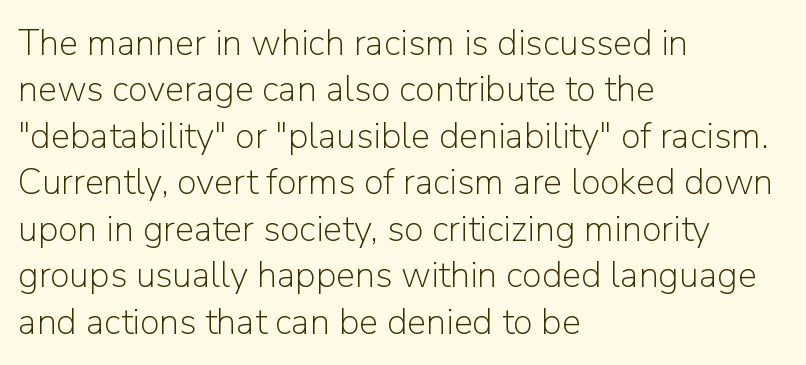
Q: Is the text bold? A: No.
Q: Is the text italic (slanted)? A: No, it is upright.
Q: Is the typeface a serif or a sans-serif typeface? A: Sans-serif.
Q: Is the text underlined? A: No.
Q: How is the paragraph aligned? A: Left-aligned.
Q: Is the spacing between letters normal or unusually wide? A: Normal.
Q: Is the spacing between lines tight, normal or loose? A: Normal.
Q: Width (condensed, normal, or wide)? A: Normal.
Q: Stroke contrast? A: Low.
Q: x-height? A: Medium.
Q: Monospaced? A: No.
